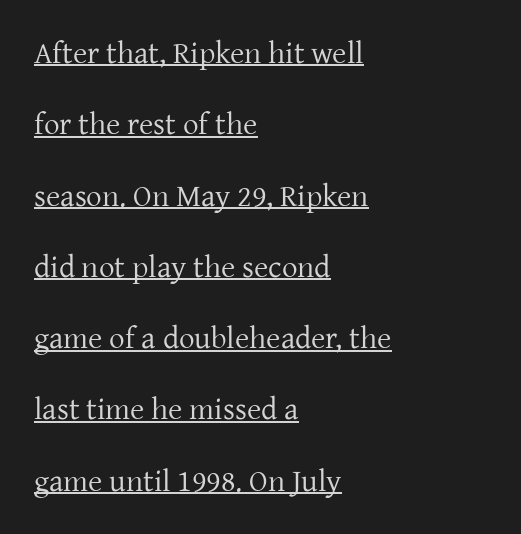
Q: Is the text bold? A: No.
Q: Is the text italic (slanted)? A: No, it is upright.
Q: Is the typeface a serif or a sans-serif typeface? A: Serif.
Q: Is the text underlined? A: Yes.
Q: How is the paragraph aligned? A: Left-aligned.
Q: Is the spacing between letters normal or unusually wide? A: Normal.
Q: Is the spacing between lines tight, normal or loose? A: Loose.
Q: Width (condensed, normal, or wide)? A: Normal.
Q: Stroke contrast? A: Low.
Q: x-height? A: Medium.
Q: Monospaced? A: No.
